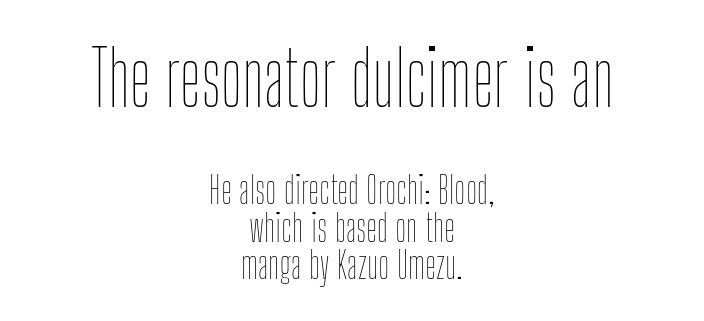
Q: Is the text bold? A: No.
Q: Is the text italic (slanted)? A: No, it is upright.
Q: Is the text underlined? A: No.
Q: How is the paragraph aligned? A: Centered.
Q: Is the spacing between letters normal or unusually wide? A: Normal.
Q: Is the spacing between lines tight, normal or loose? A: Tight.
Q: Which block of text is set in a larger size, the first (top) or the second (bottom)? A: The first (top) one.
Q: Width (condensed, normal, or wide)? A: Condensed.
Q: Stroke contrast? A: Low.
Q: x-height? A: Medium.
Q: Monospaced? A: No.
